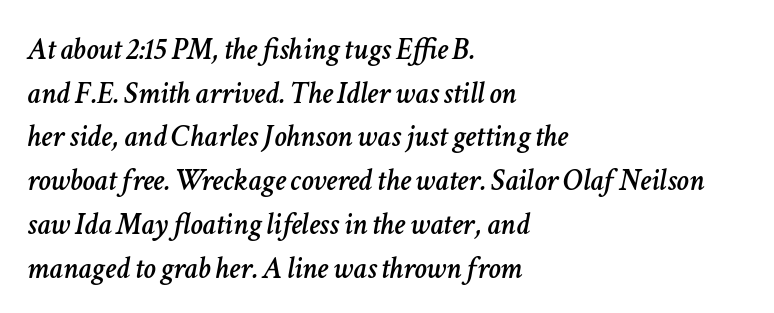
Q: Is the text italic (slanted)? A: Yes, it leans right by about 11 degrees.
Q: Is the text underlined? A: No.
Q: How is the paragraph aligned? A: Left-aligned.
Q: Is the spacing between letters normal or unusually wide? A: Normal.
Q: Is the spacing between lines tight, normal or loose? A: Normal.
Q: Width (condensed, normal, or wide)? A: Normal.
Q: Stroke contrast? A: Low.
Q: x-height? A: Medium.
Q: Monospaced? A: No.
